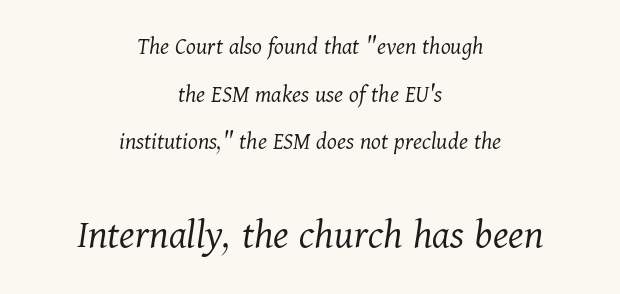
Q: Is the text bold? A: No.
Q: Is the text italic (slanted)? A: Yes, it leans right by about 11 degrees.
Q: Is the typeface a serif or a sans-serif typeface? A: Serif.
Q: Is the text underlined? A: No.
Q: How is the paragraph aligned? A: Centered.
Q: Is the spacing between letters normal or unusually wide? A: Normal.
Q: Is the spacing between lines tight, normal or loose? A: Loose.
Q: Which block of text is set in a larger size, the first (top) or the second (bottom)? A: The second (bottom) one.
Q: Width (condensed, normal, or wide)? A: Normal.
Q: Stroke contrast? A: Medium.
Q: x-height? A: Medium.
Q: Monospaced? A: No.
